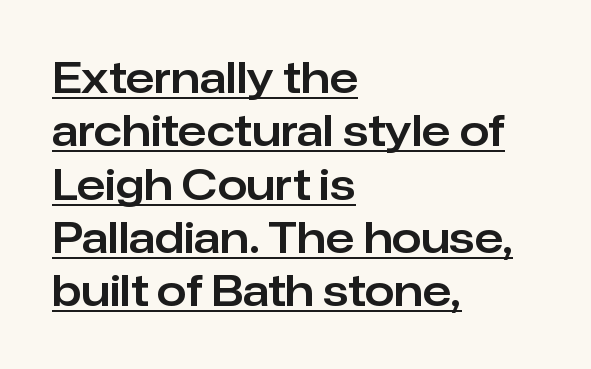
Q: Is the text italic (slanted)? A: No, it is upright.
Q: Is the typeface a serif or a sans-serif typeface? A: Sans-serif.
Q: Is the text underlined? A: Yes.
Q: How is the paragraph aligned? A: Left-aligned.
Q: Is the spacing between letters normal or unusually wide? A: Normal.
Q: Is the spacing between lines tight, normal or loose? A: Normal.
Q: Width (condensed, normal, or wide)? A: Normal.
Q: Stroke contrast? A: Low.
Q: x-height? A: Medium.
Q: Monospaced? A: No.
